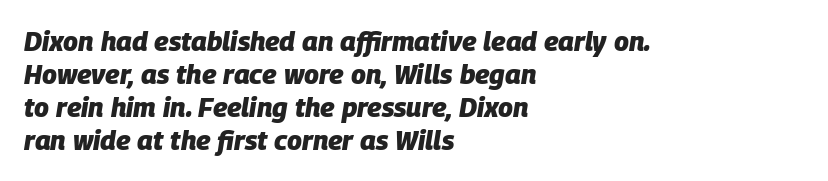
Q: Is the text bold? A: Yes.
Q: Is the text italic (slanted)? A: Yes, it leans right by about 9 degrees.
Q: Is the text underlined? A: No.
Q: How is the paragraph aligned? A: Left-aligned.
Q: Is the spacing between letters normal or unusually wide? A: Normal.
